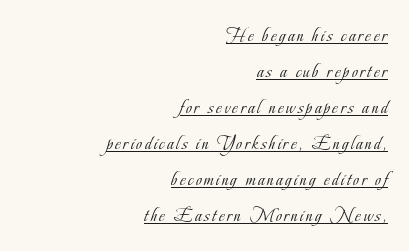
Q: Is the text bold? A: No.
Q: Is the text italic (slanted)? A: Yes.
Q: Is the text underlined? A: Yes.
Q: How is the paragraph aligned? A: Right-aligned.
